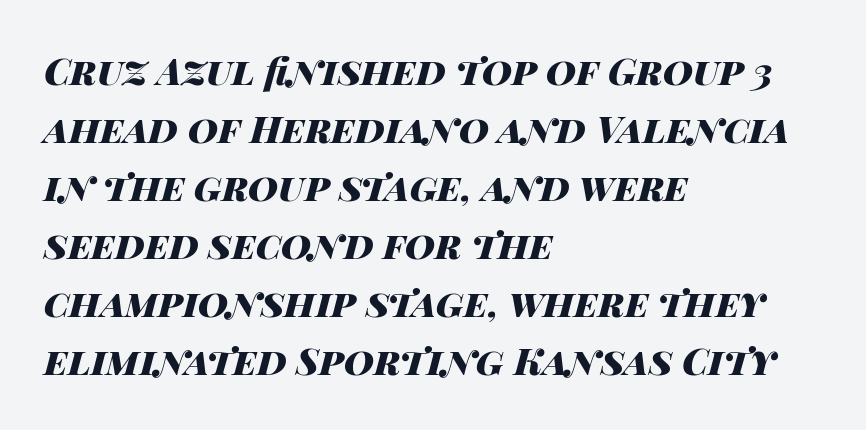
The image shows 37 px heavy, wide type, italic (leaning right); set left-aligned, normal line spacing (1.57x), normal letter spacing, not underlined; high stroke contrast and a large x-height.
